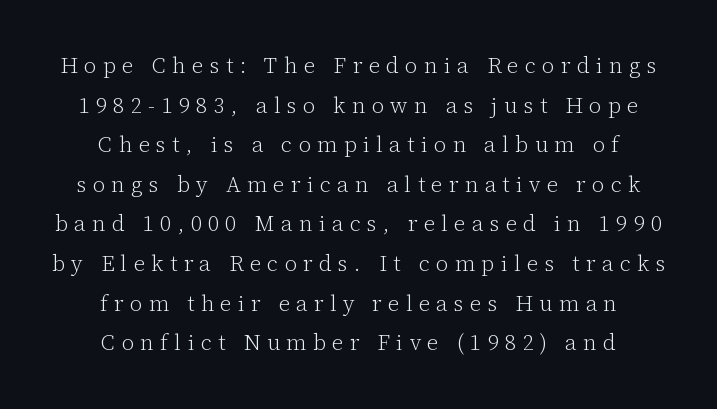
The image shows 22 px text type, upright; set centered, line spacing 1.8x, unusually wide letter spacing (+0.29 em), not underlined.
